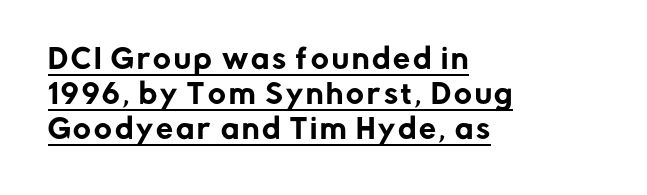
{"italic": "no", "underline": "yes", "align": "left", "line_spacing": "normal", "line_spacing_ratio": 1.3, "glyph_px": 27}
